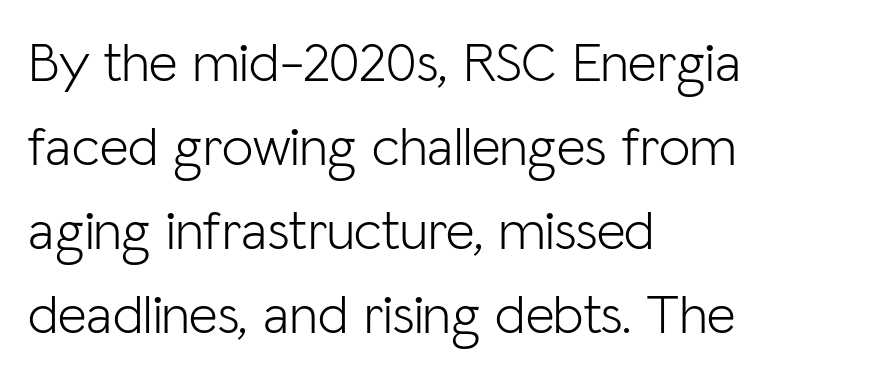
The image shows 56 px light sans-serif type, upright; set left-aligned, normal line spacing (1.5x), normal letter spacing, not underlined; low stroke contrast and a medium x-height.
